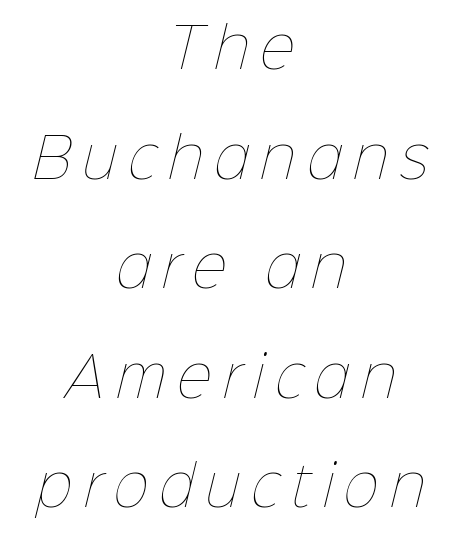
Line spacing here is loose. Characters follow at a spacing far wider than the type designer built in. The space beneath each line is pristine and unruled. Each stroke keeps to a modest, everyday thickness or less. Character widths vary here, with narrow letters taking less room than wide ones.
